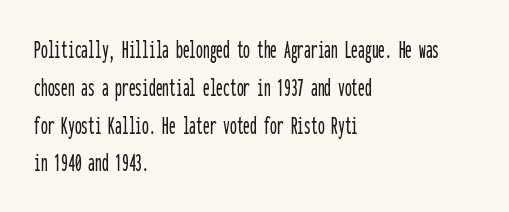
{"italic": "no", "underline": "no", "align": "left", "line_spacing": "normal", "line_spacing_ratio": 1.4, "letter_spacing": "normal", "letter_spacing_em": 0.0, "glyph_px": 27}
